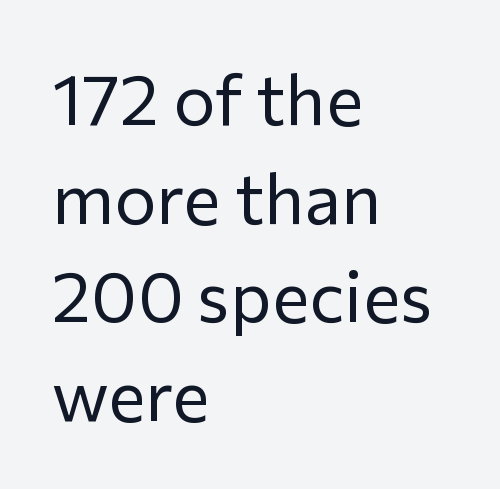
The image shows 71 px regular-weight sans-serif type, upright; set left-aligned, normal line spacing (1.39x), normal letter spacing, not underlined; low stroke contrast and a medium x-height.
